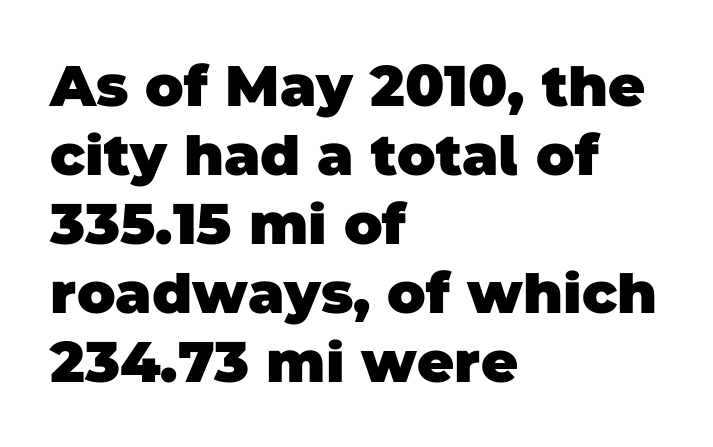
Q: Is the text bold? A: Yes.
Q: Is the typeface a serif or a sans-serif typeface? A: Sans-serif.
Q: Is the text underlined? A: No.
Q: How is the paragraph aligned? A: Left-aligned.
Q: Is the spacing between letters normal or unusually wide? A: Normal.
Q: Width (condensed, normal, or wide)? A: Normal.
Q: Stroke contrast? A: Low.
Q: x-height? A: Large.
Q: Monospaced? A: No.
